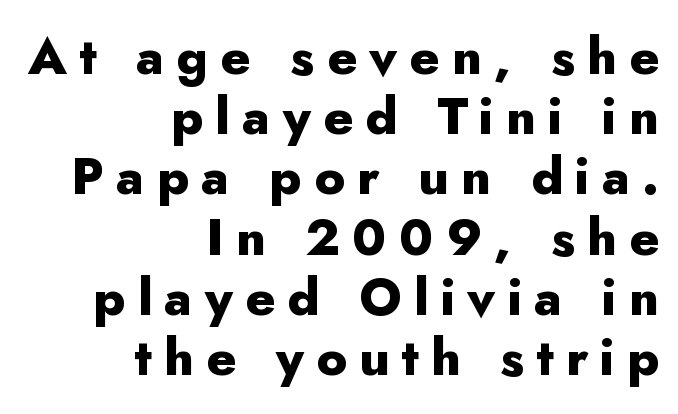
Q: Is the text bold? A: Yes.
Q: Is the text italic (slanted)? A: No, it is upright.
Q: Is the typeface a serif or a sans-serif typeface? A: Sans-serif.
Q: Is the text underlined? A: No.
Q: How is the paragraph aligned? A: Right-aligned.
Q: Is the spacing between letters normal or unusually wide? A: Unusually wide.
Q: Width (condensed, normal, or wide)? A: Normal.
Q: Stroke contrast? A: Low.
Q: x-height? A: Small.
Q: Monospaced? A: No.
